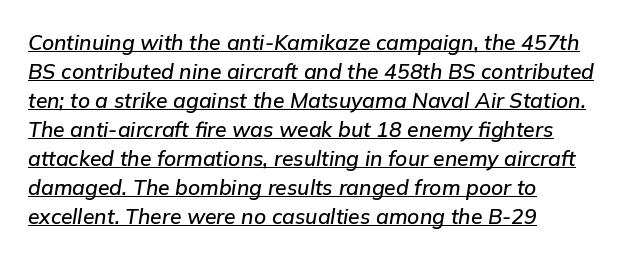
{"italic": "yes", "lean": "right", "slant_degrees": 9, "underline": "yes", "align": "left", "line_spacing": "normal", "line_spacing_ratio": 1.38, "letter_spacing": "normal", "letter_spacing_em": 0.0, "glyph_px": 21}
